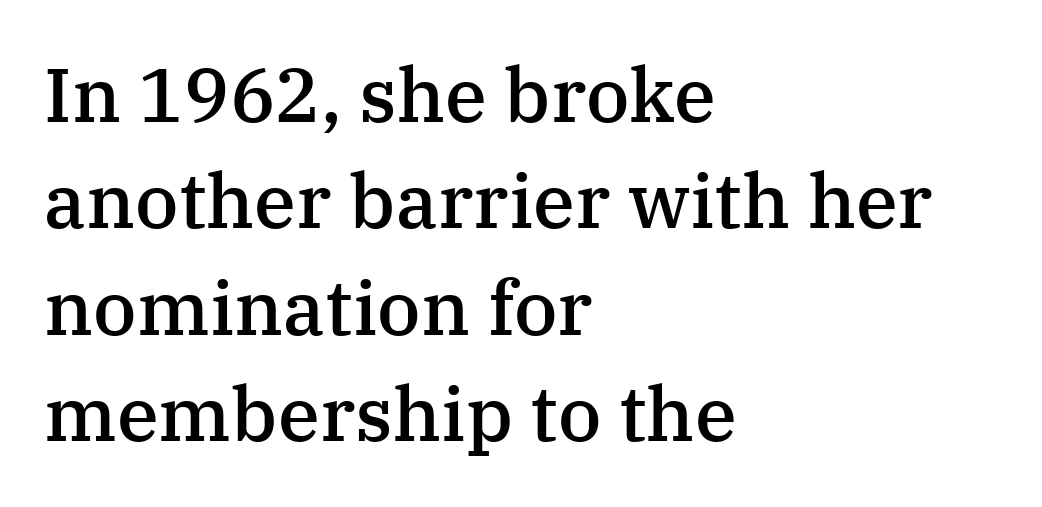
{"serif": "yes", "italic": "no", "bold": "semi", "weight": "semibold", "width": "normal", "stroke_contrast": "medium", "x_height": "medium", "monospaced": "no", "underline": "no", "align": "left", "line_spacing": "normal", "line_spacing_ratio": 1.4, "letter_spacing": "normal", "letter_spacing_em": 0.0, "glyph_px": 76}
